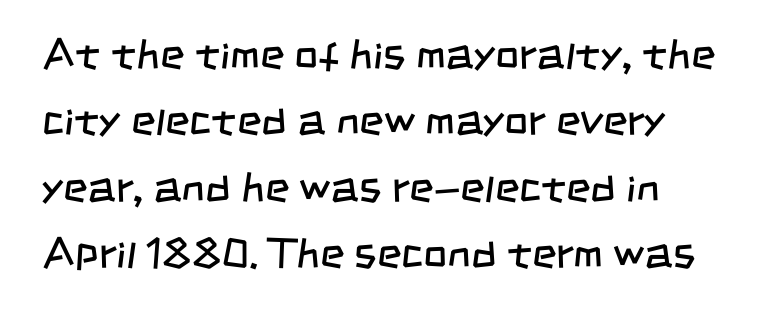
Is the stroke heavy? The answer is a plain regular-or-lighter. Between one letter and the next there's only the usual sliver of space. The lines sit at an ordinary, default distance from one another. Each row of text sits above clean, open space. Look at the bottom of the vertical strokes: they stop flat, with no serifs.
